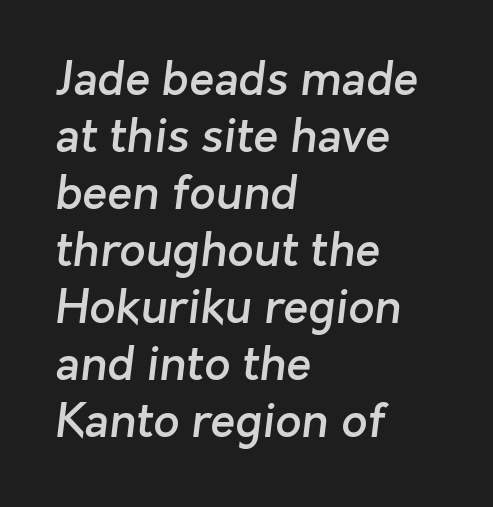
The image shows 46 px semibold sans-serif type; set left-aligned, line spacing 1.24x, normal letter spacing, not underlined; low stroke contrast and a medium x-height.
